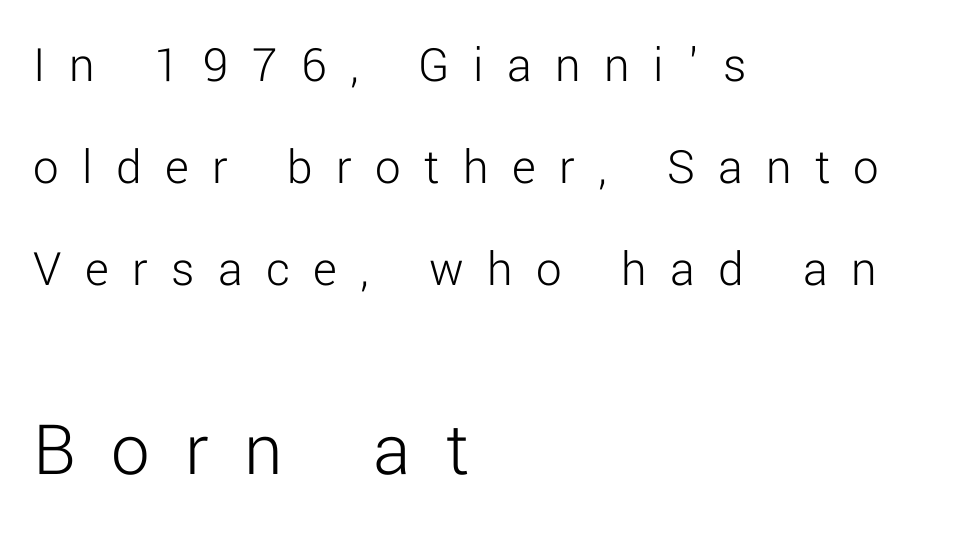
The image shows 77 px light sans-serif type, upright; set left-aligned, loose line spacing (2.0x), unusually wide letter spacing (+0.46 em), not underlined; the second (bottom) block is 1.51x larger; low stroke contrast and a medium x-height.
